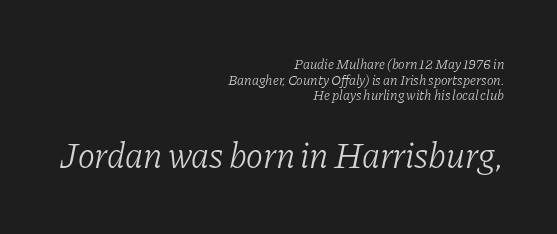
Q: Is the text bold? A: No.
Q: Is the text italic (slanted)? A: Yes, it leans right by about 11 degrees.
Q: Is the typeface a serif or a sans-serif typeface? A: Serif.
Q: Is the text underlined? A: No.
Q: How is the paragraph aligned? A: Right-aligned.
Q: Is the spacing between letters normal or unusually wide? A: Normal.
Q: Is the spacing between lines tight, normal or loose? A: Tight.
Q: Which block of text is set in a larger size, the first (top) or the second (bottom)? A: The second (bottom) one.
Q: Width (condensed, normal, or wide)? A: Normal.
Q: Stroke contrast? A: Low.
Q: x-height? A: Medium.
Q: Monospaced? A: No.
